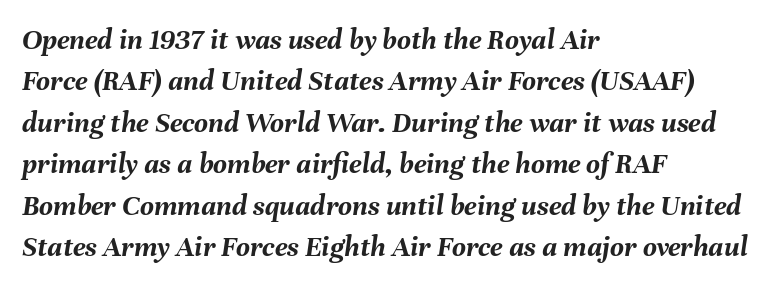
Short note: letters normally spaced. The passage shown is typed in a proportional face where columns would drift. These lines were composed using italics. Line beginnings align vertically; line endings do not.
